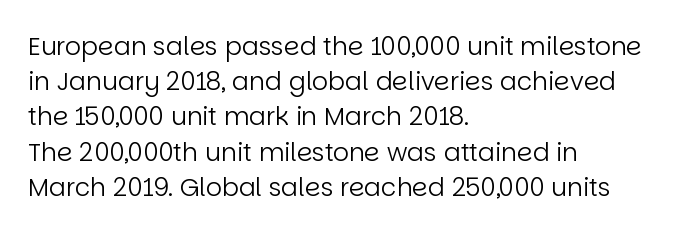
{"italic": "no", "bold": "no", "underline": "no", "align": "left", "line_spacing": "normal", "line_spacing_ratio": 1.41, "letter_spacing": "normal", "letter_spacing_em": 0.0, "glyph_px": 25}
